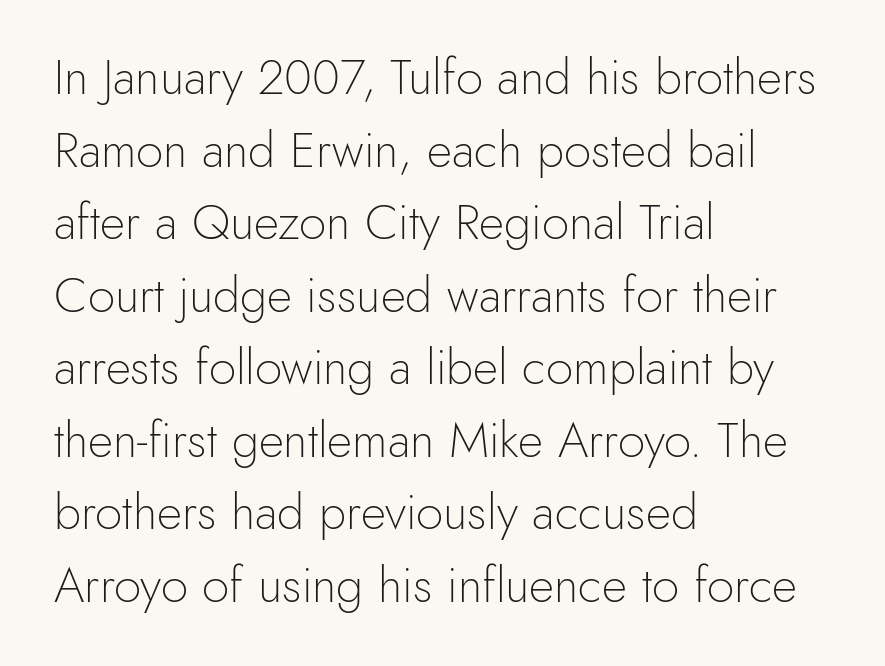
Q: Is the text bold? A: No.
Q: Is the text italic (slanted)? A: No, it is upright.
Q: Is the typeface a serif or a sans-serif typeface? A: Sans-serif.
Q: Is the text underlined? A: No.
Q: How is the paragraph aligned? A: Left-aligned.
Q: Is the spacing between letters normal or unusually wide? A: Normal.
Q: Is the spacing between lines tight, normal or loose? A: Normal.
Q: Width (condensed, normal, or wide)? A: Normal.
Q: x-height? A: Small.
Q: Monospaced? A: No.
